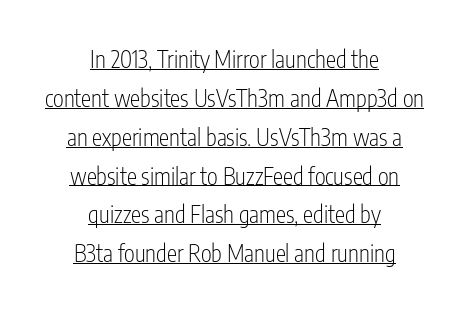
The image shows 23 px text type, upright; set centered, normal line spacing (1.69x), normal letter spacing, underlined.
